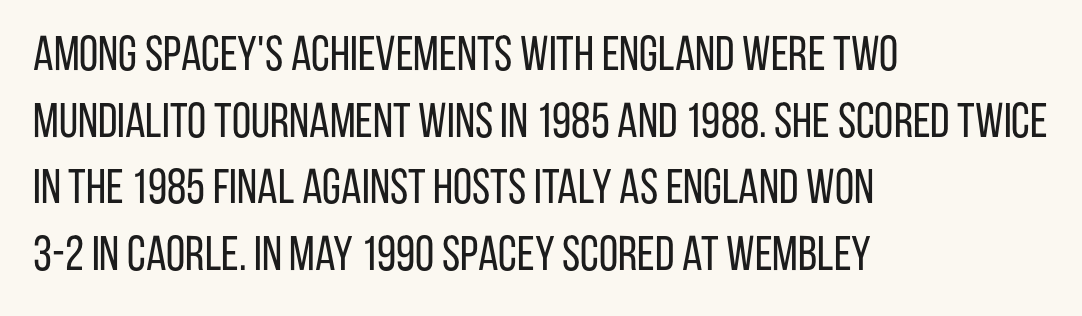
Q: Is the text bold? A: No.
Q: Is the text italic (slanted)? A: No, it is upright.
Q: Is the typeface a serif or a sans-serif typeface? A: Sans-serif.
Q: Is the text underlined? A: No.
Q: How is the paragraph aligned? A: Left-aligned.
Q: Is the spacing between letters normal or unusually wide? A: Normal.
Q: Is the spacing between lines tight, normal or loose? A: Normal.
Q: Width (condensed, normal, or wide)? A: Condensed.
Q: Stroke contrast? A: Low.
Q: x-height? A: Large.
Q: Monospaced? A: No.
